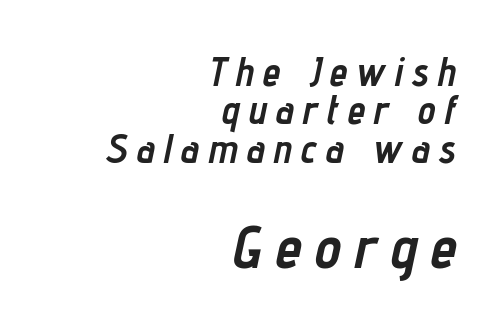
{"italic": "yes", "lean": "right", "slant_degrees": 12, "bold": "yes", "weight": "semibold", "width": "condensed", "stroke_contrast": "low", "x_height": "medium", "monospaced": "no", "underline": "no", "align": "right", "line_spacing": "tight", "line_spacing_ratio": 0.96, "letter_spacing": "wide", "letter_spacing_em": 0.23, "larger_block": "second", "size_ratio": 1.5, "glyph_px": 60}
